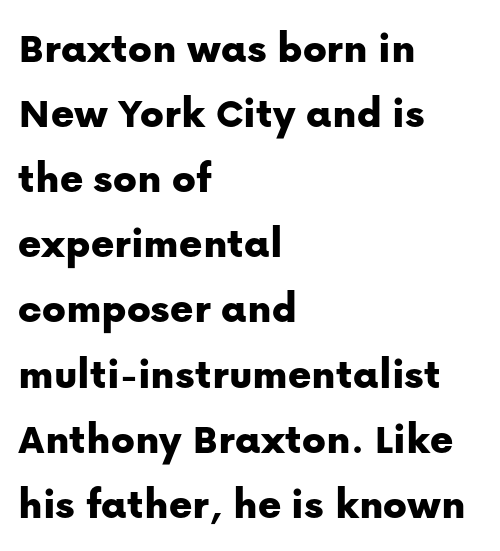
Q: Is the text italic (slanted)? A: No, it is upright.
Q: Is the typeface a serif or a sans-serif typeface? A: Sans-serif.
Q: Is the text underlined? A: No.
Q: How is the paragraph aligned? A: Left-aligned.
Q: Is the spacing between letters normal or unusually wide? A: Normal.
Q: Is the spacing between lines tight, normal or loose? A: Normal.
Q: Width (condensed, normal, or wide)? A: Normal.
Q: Stroke contrast? A: Low.
Q: x-height? A: Medium.
Q: Monospaced? A: No.
